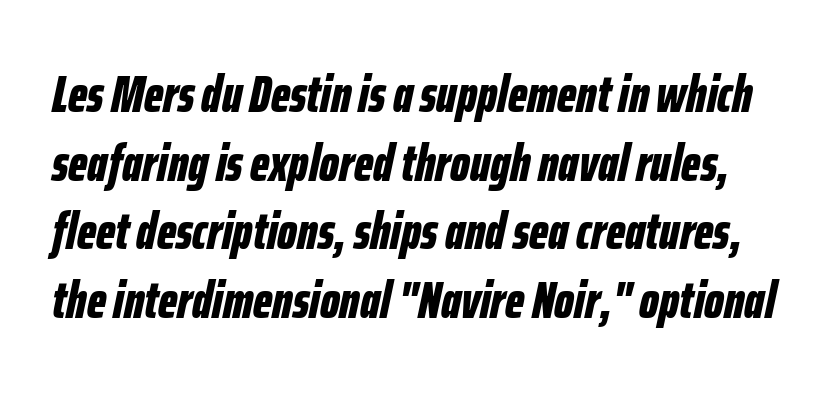
The image shows 52 px bold, condensed type, italic (leaning right); set normal line spacing (1.32x), normal letter spacing, not underlined; low stroke contrast and a medium x-height.
